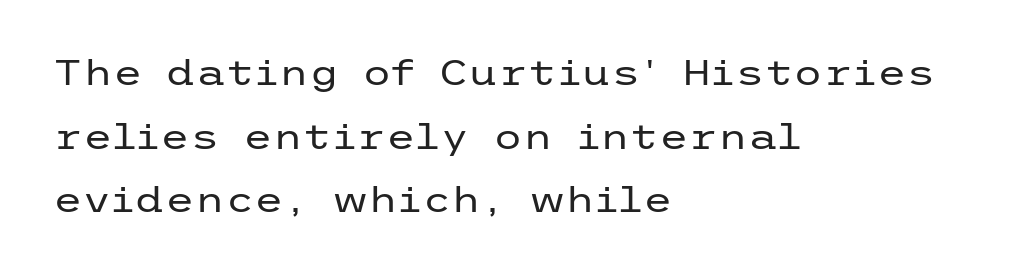
{"serif": "no", "italic": "no", "bold": "no", "weight": "regular", "width": "wide", "stroke_contrast": "low", "x_height": "medium", "underline": "no", "align": "left", "line_spacing_ratio": 1.87, "letter_spacing": "normal", "letter_spacing_em": 0.0, "glyph_px": 34}
